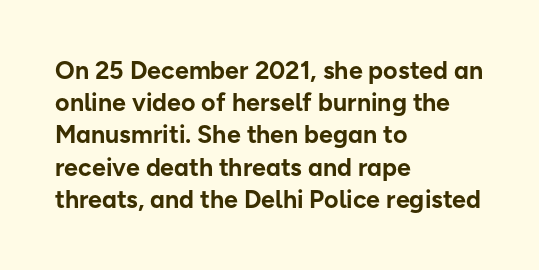
The image shows 25 px bold type, upright; set left-aligned, normal line spacing (1.29x), normal letter spacing, not underlined.
